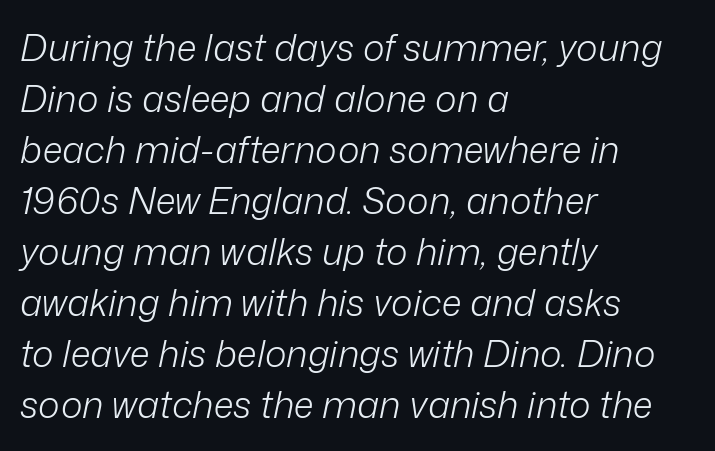
The passage shown is typed in a proportional face where columns would drift. The line-height multiplier appears to be the usual default. It's the slanting kind of type. The area under the type is left untouched. Think standard paragraph weight, or any step lighter than that. Which margin do the lines hug? The left one — the right edge is uneven.
